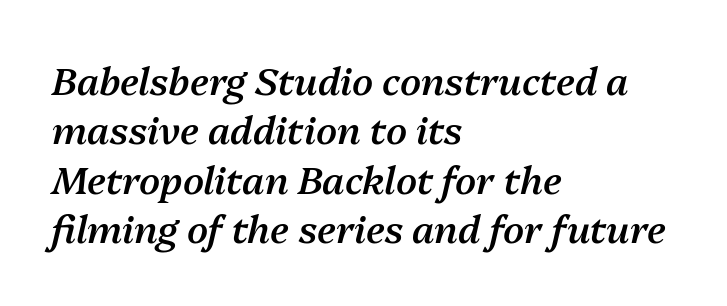
Q: Is the text bold? A: Semi-bold.
Q: Is the text italic (slanted)? A: Yes, it leans right by about 13 degrees.
Q: Is the text underlined? A: No.
Q: How is the paragraph aligned? A: Left-aligned.
Q: Is the spacing between letters normal or unusually wide? A: Normal.
Q: Is the spacing between lines tight, normal or loose? A: Normal.
Q: Width (condensed, normal, or wide)? A: Normal.
Q: Stroke contrast? A: Medium.
Q: x-height? A: Medium.
Q: Monospaced? A: No.
